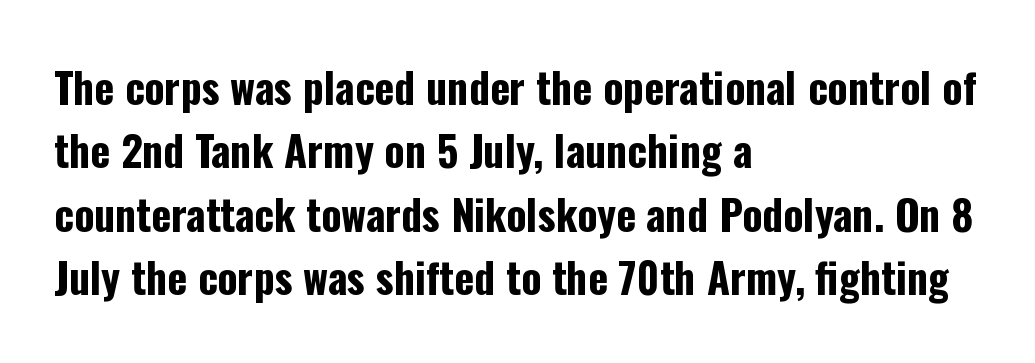
Is this a fixed-width face? No — the glyphs have proportional, varying widths. Heft: maximum for text — a bold. One glance says typical: line gaps are just what's usual. The characters display no serif detailing; their extremities are plain. Line starts are locked; line ends wander.
